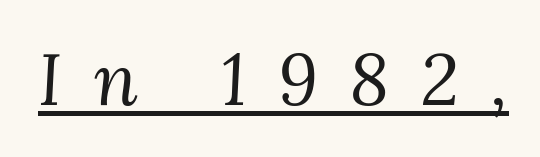
Q: Is the text bold? A: No.
Q: Is the text italic (slanted)? A: Yes, it leans right by about 3 degrees.
Q: Is the typeface a serif or a sans-serif typeface? A: Serif.
Q: Is the text underlined? A: Yes.
Q: Is the spacing between letters normal or unusually wide? A: Unusually wide.
Q: Width (condensed, normal, or wide)? A: Normal.
Q: Stroke contrast? A: Medium.
Q: x-height? A: Medium.
Q: Monospaced? A: No.
